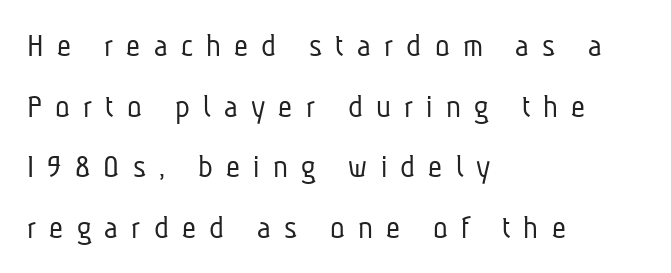
Q: Is the text bold? A: No.
Q: Is the typeface a serif or a sans-serif typeface? A: Sans-serif.
Q: Is the text underlined? A: No.
Q: How is the paragraph aligned? A: Left-aligned.
Q: Is the spacing between letters normal or unusually wide? A: Unusually wide.
Q: Width (condensed, normal, or wide)? A: Condensed.
Q: Stroke contrast? A: Low.
Q: x-height? A: Medium.
Q: Monospaced? A: No.
